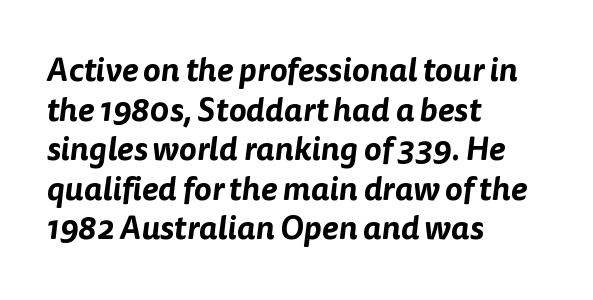
The image shows 33 px sans-serif type; set left-aligned, line spacing 1.2x, normal letter spacing, not underlined; low stroke contrast and a medium x-height.
